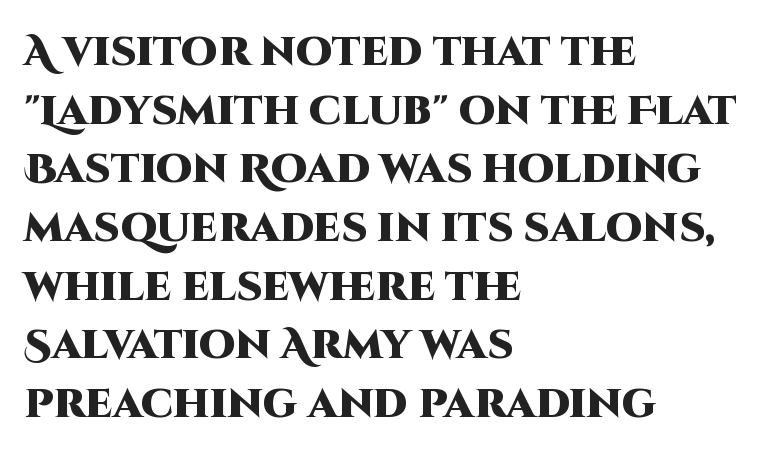
Q: Is the text bold? A: Yes.
Q: Is the text italic (slanted)? A: No, it is upright.
Q: Is the typeface a serif or a sans-serif typeface? A: Sans-serif.
Q: Is the text underlined? A: No.
Q: How is the paragraph aligned? A: Left-aligned.
Q: Is the spacing between letters normal or unusually wide? A: Normal.
Q: Is the spacing between lines tight, normal or loose? A: Normal.
Q: Width (condensed, normal, or wide)? A: Normal.
Q: Stroke contrast? A: High.
Q: x-height? A: Large.
Q: Monospaced? A: No.
